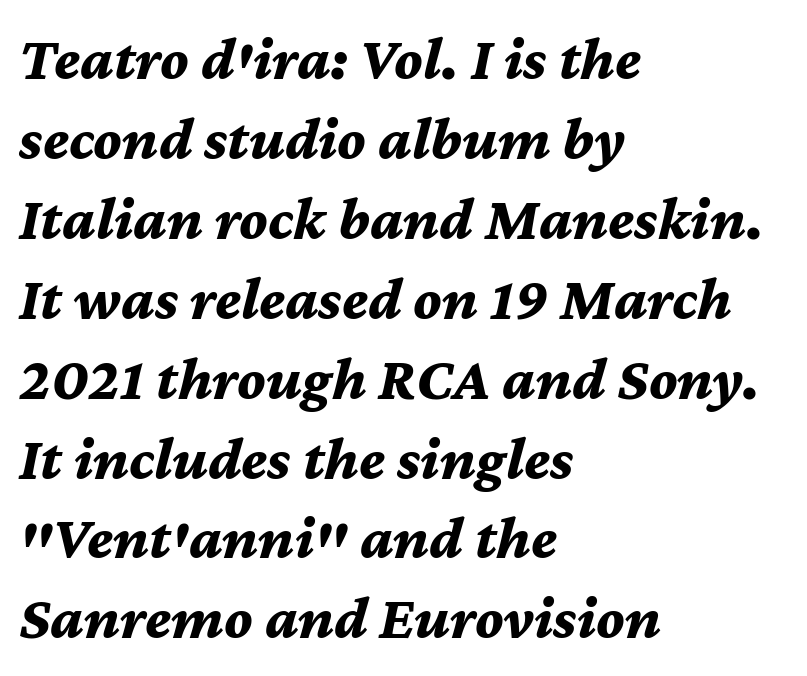
{"italic": "yes", "lean": "right", "slant_degrees": 12, "bold": "yes", "weight": "bold", "width": "normal", "stroke_contrast": "medium", "x_height": "medium", "monospaced": "no", "underline": "no", "align": "left", "line_spacing": "normal", "line_spacing_ratio": 1.31, "letter_spacing": "normal", "letter_spacing_em": 0.0, "glyph_px": 61}
